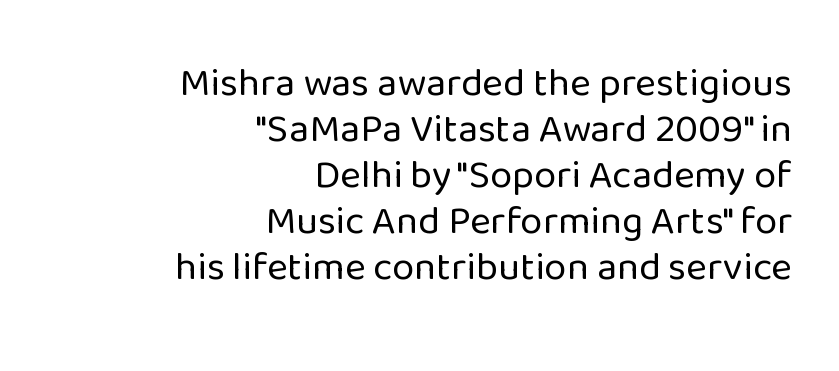
The image shows 40 px regular-weight sans-serif type, upright; set right-aligned, tight line spacing (1.15x), normal letter spacing, not underlined; low stroke contrast and a medium x-height.
